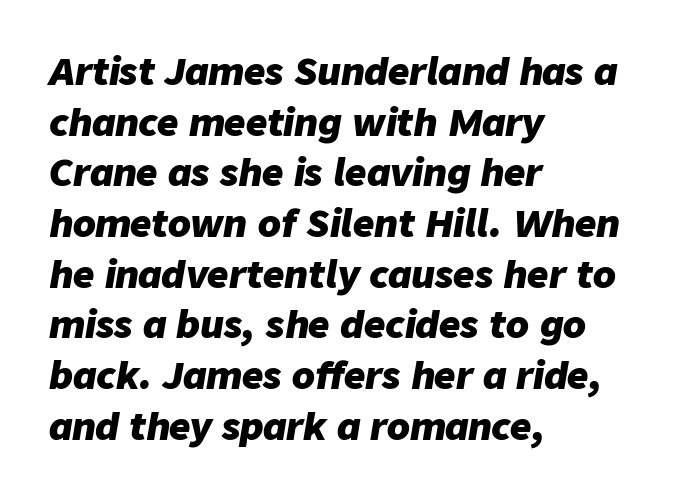
Q: Is the text bold? A: Yes.
Q: Is the text italic (slanted)? A: Yes, it leans right by about 9 degrees.
Q: Is the text underlined? A: No.
Q: How is the paragraph aligned? A: Left-aligned.
Q: Is the spacing between letters normal or unusually wide? A: Normal.
Q: Is the spacing between lines tight, normal or loose? A: Normal.
Q: Width (condensed, normal, or wide)? A: Normal.
Q: Stroke contrast? A: Low.
Q: x-height? A: Medium.
Q: Monospaced? A: No.
